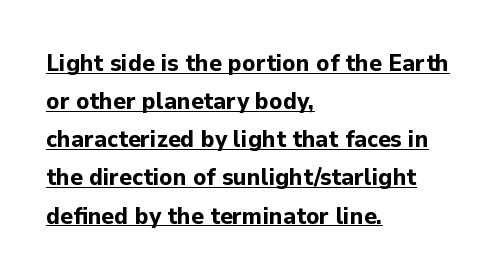
{"italic": "no", "bold": "yes", "underline": "yes", "align": "left", "line_spacing": "normal", "line_spacing_ratio": 1.59, "letter_spacing": "normal", "letter_spacing_em": 0.0, "glyph_px": 24}
